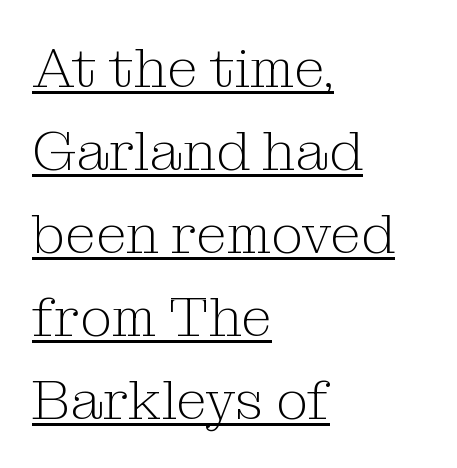
{"serif": "yes", "italic": "no", "bold": "no", "weight": "light", "width": "normal", "stroke_contrast": "medium", "x_height": "medium", "monospaced": "no", "underline": "yes", "align": "left", "line_spacing": "normal", "line_spacing_ratio": 1.48, "letter_spacing": "normal", "letter_spacing_em": 0.0, "glyph_px": 56}
